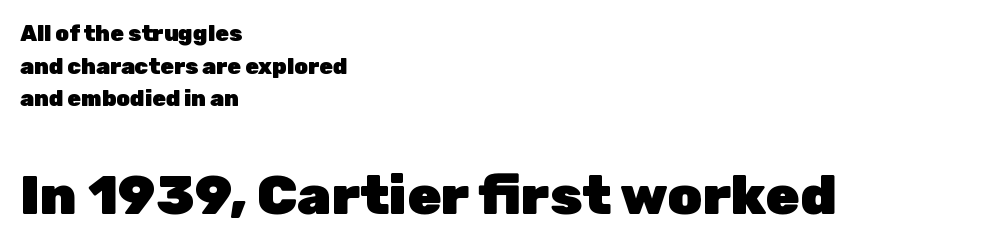
{"serif": "no", "italic": "no", "bold": "yes", "weight": "heavy", "width": "normal", "stroke_contrast": "low", "x_height": "medium", "monospaced": "no", "underline": "no", "align": "left", "line_spacing": "normal", "line_spacing_ratio": 1.48, "letter_spacing": "normal", "letter_spacing_em": 0.0, "larger_block": "second", "size_ratio": 2.5, "glyph_px": 55}
